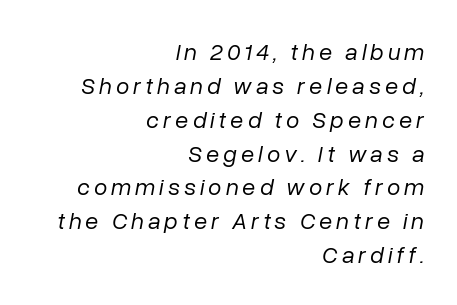
The foot of each line stays bare and open. Is the stroke heavy? The answer is a plain regular-or-lighter. Teacher's note: observe the even right margin — that is flush-right alignment. Does the lettering tilt? It does — this is italic.
